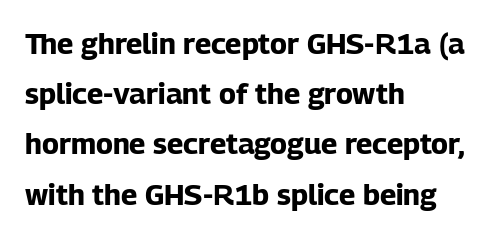
The image shows 29 px bold sans-serif type, upright; set left-aligned, line spacing 1.73x, normal letter spacing, not underlined; low stroke contrast and a medium x-height.
